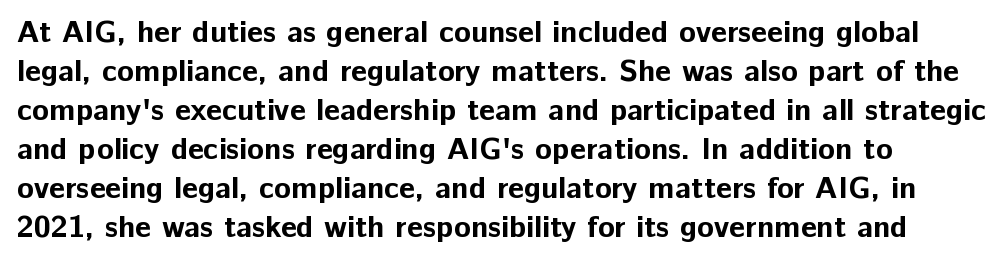
The image shows 31 px bold sans-serif type, upright; set left-aligned, normal line spacing (1.26x), normal letter spacing, not underlined; low stroke contrast and a medium x-height.
